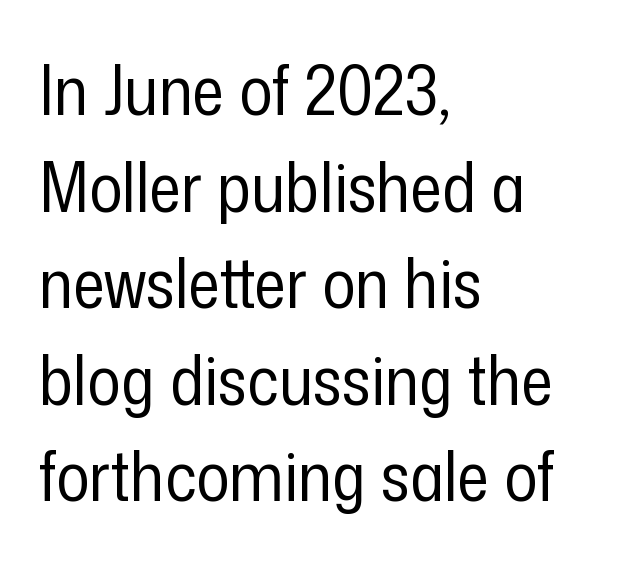
The glyphs are unaccompanied by any horizontal stroke below them. The typesetter chose a ragged-right arrangement here. If you measured baseline to baseline, you'd find a middling distance. Posture: straight, roman, zero tilt.
